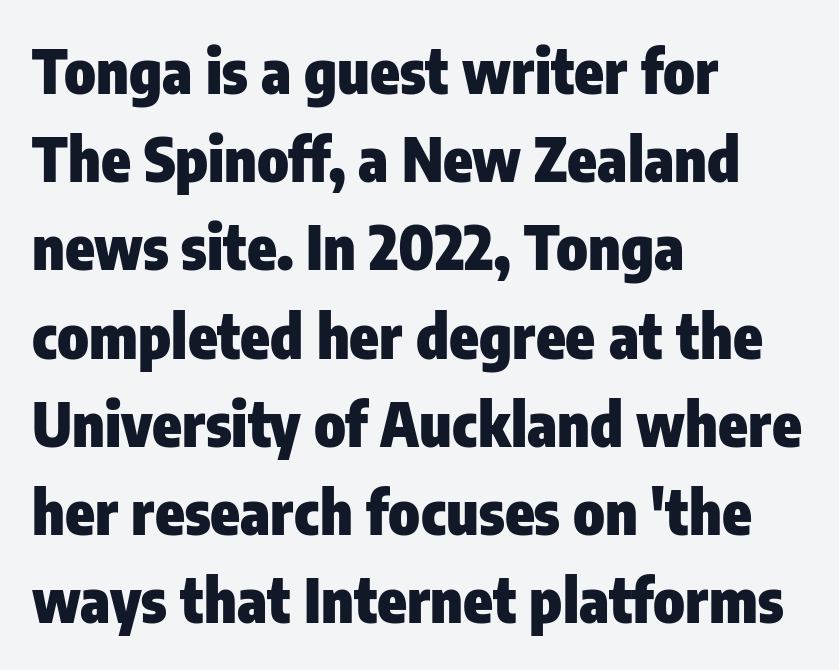
The image shows 60 px heavy, condensed sans-serif type, upright; set left-aligned, normal line spacing (1.47x), normal letter spacing, not underlined; low stroke contrast and a medium x-height.
